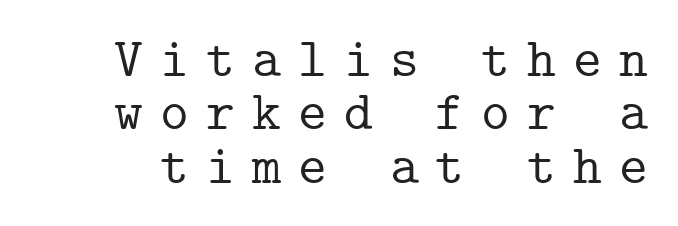
Note: serifs present on the glyphs. Each word looks stretched out because of the extra space between its letters. Does the lettering tilt? It doesn't — this is upright. Fixed-width glyphs throughout — classic coding-font behaviour. Compared with typical paragraphs, the rows here are closer together.
